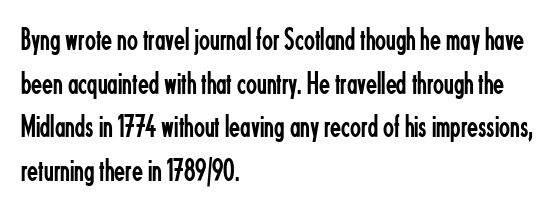
Successive baselines arrive at the customary interval. These lines are rendered in a variable-pitch font. Examine the stroke ends and you'll find no serifs. Leftover space on each line is placed entirely after the last word. This rendering leaves character spacing at its baseline value.
